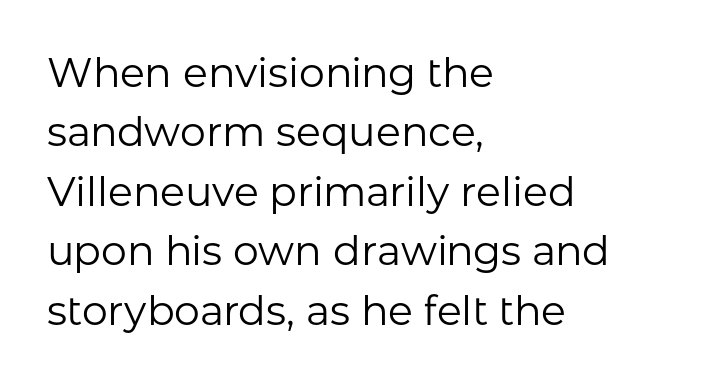
The image shows 41 px regular-weight sans-serif type, upright; set left-aligned, normal line spacing (1.45x), normal letter spacing, not underlined; low stroke contrast and a medium x-height.
